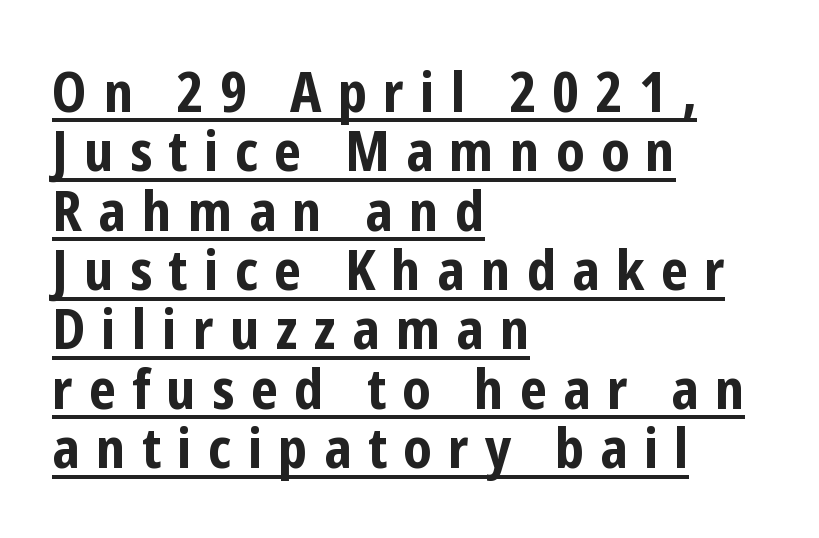
The image shows 56 px bold, condensed sans-serif type, upright; set left-aligned, tight line spacing (1.06x), unusually wide letter spacing (+0.29 em), underlined; low stroke contrast and a medium x-height.
